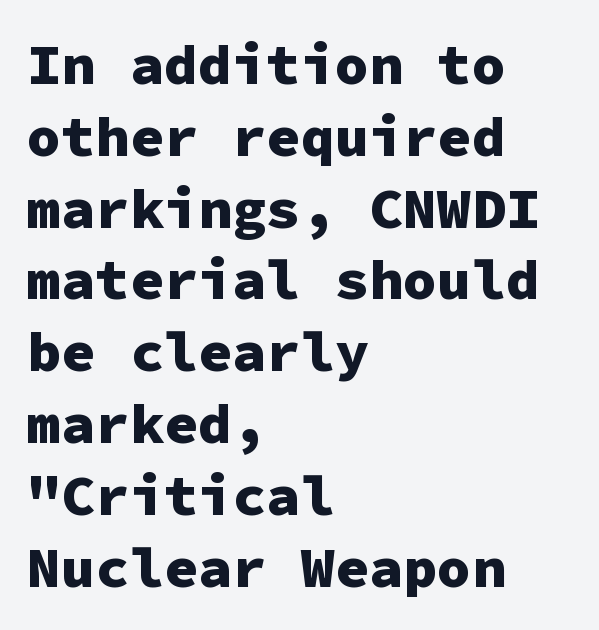
Q: Is the text bold? A: Yes.
Q: Is the text italic (slanted)? A: No, it is upright.
Q: Is the typeface a serif or a sans-serif typeface? A: Sans-serif.
Q: Is the text underlined? A: No.
Q: How is the paragraph aligned? A: Left-aligned.
Q: Is the spacing between letters normal or unusually wide? A: Normal.
Q: Is the spacing between lines tight, normal or loose? A: Normal.
Q: Width (condensed, normal, or wide)? A: Normal.
Q: Stroke contrast? A: Low.
Q: x-height? A: Medium.
Q: Monospaced? A: Yes.
